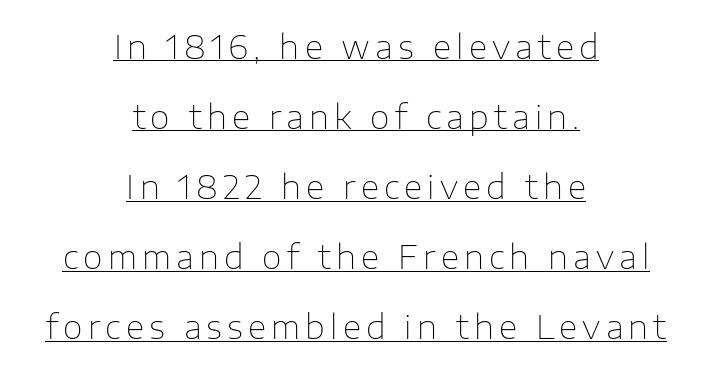
Q: Is the text bold? A: No.
Q: Is the text italic (slanted)? A: No, it is upright.
Q: Is the typeface a serif or a sans-serif typeface? A: Sans-serif.
Q: Is the text underlined? A: Yes.
Q: How is the paragraph aligned? A: Centered.
Q: Is the spacing between lines tight, normal or loose? A: Loose.
Q: Width (condensed, normal, or wide)? A: Normal.
Q: Stroke contrast? A: Low.
Q: x-height? A: Medium.
Q: Monospaced? A: No.
